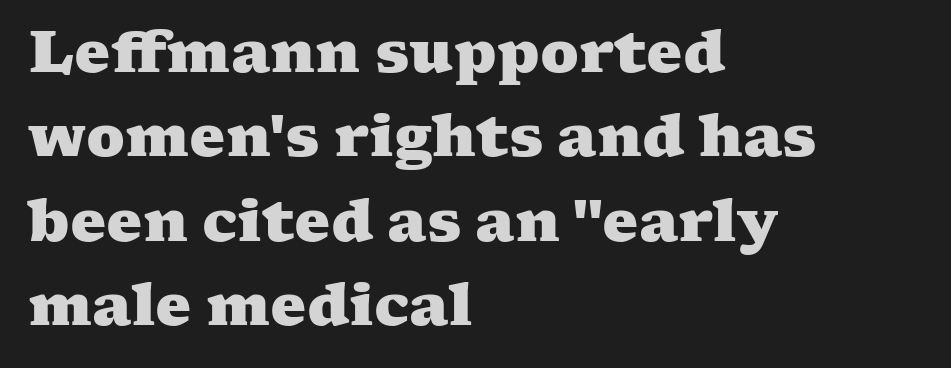
{"serif": "yes", "bold": "yes", "weight": "heavy", "width": "wide", "stroke_contrast": "medium", "x_height": "medium", "monospaced": "no", "underline": "no", "align": "left", "line_spacing": "normal", "line_spacing_ratio": 1.48, "letter_spacing": "normal", "letter_spacing_em": 0.0, "glyph_px": 57}
